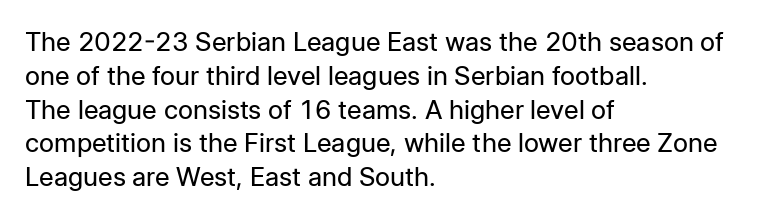
{"italic": "no", "bold": "no", "underline": "no", "align": "left", "line_spacing": "normal", "line_spacing_ratio": 1.3, "letter_spacing": "normal", "letter_spacing_em": 0.0, "glyph_px": 26}
